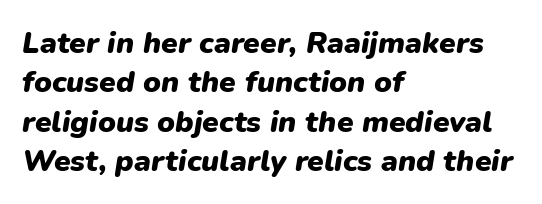
The image shows 30 px heavy type, italic (leaning right); set left-aligned, normal line spacing (1.31x), normal letter spacing, not underlined; low stroke contrast and a medium x-height.
